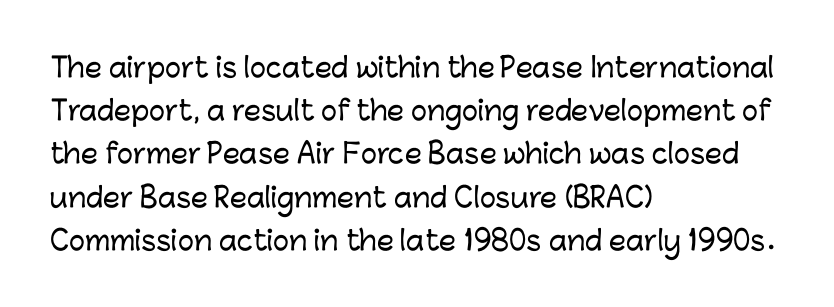
Q: Is the text italic (slanted)? A: No, it is upright.
Q: Is the text underlined? A: No.
Q: How is the paragraph aligned? A: Left-aligned.
Q: Is the spacing between letters normal or unusually wide? A: Normal.
Q: Is the spacing between lines tight, normal or loose? A: Normal.
